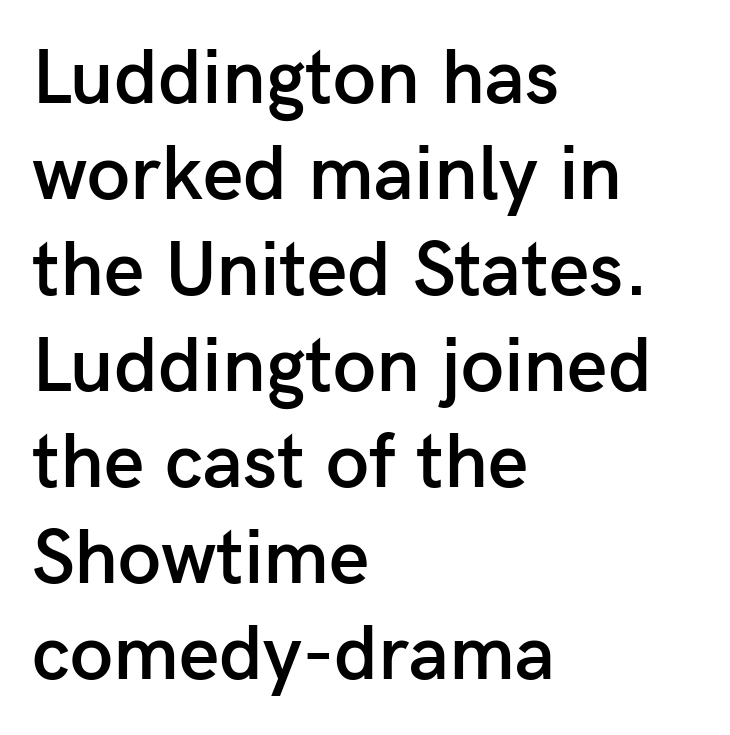
{"serif": "no", "italic": "no", "bold": "semi", "weight": "semibold", "width": "normal", "stroke_contrast": "low", "x_height": "medium", "monospaced": "no", "underline": "no", "align": "left", "line_spacing_ratio": 1.23, "letter_spacing": "normal", "letter_spacing_em": 0.0, "glyph_px": 78}
